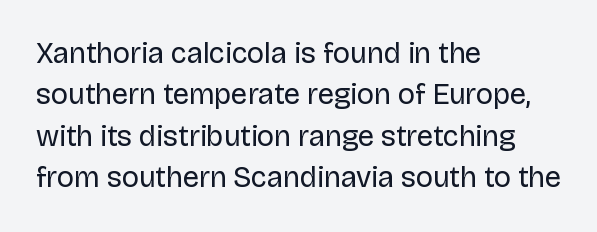
Q: Is the text bold? A: No.
Q: Is the text italic (slanted)? A: No, it is upright.
Q: Is the typeface a serif or a sans-serif typeface? A: Sans-serif.
Q: Is the text underlined? A: No.
Q: How is the paragraph aligned? A: Left-aligned.
Q: Is the spacing between letters normal or unusually wide? A: Normal.
Q: Is the spacing between lines tight, normal or loose? A: Normal.
Q: Width (condensed, normal, or wide)? A: Normal.
Q: Stroke contrast? A: Low.
Q: x-height? A: Large.
Q: Monospaced? A: No.
